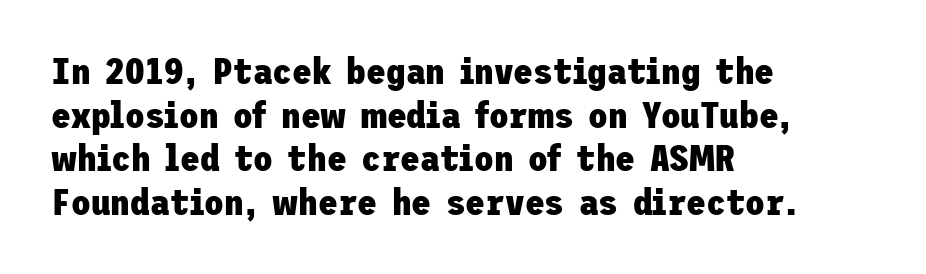
The lines in this sample share a left origin and differ only in where they stop. The lettering stays uniformly vertical, giving the passage a roman look. The strokes are fattened all the way to bold. The tracking reads as untouched default to a designer's eye. Descenders hang freely into open space. The typeface chosen for these lines omits serifs.
